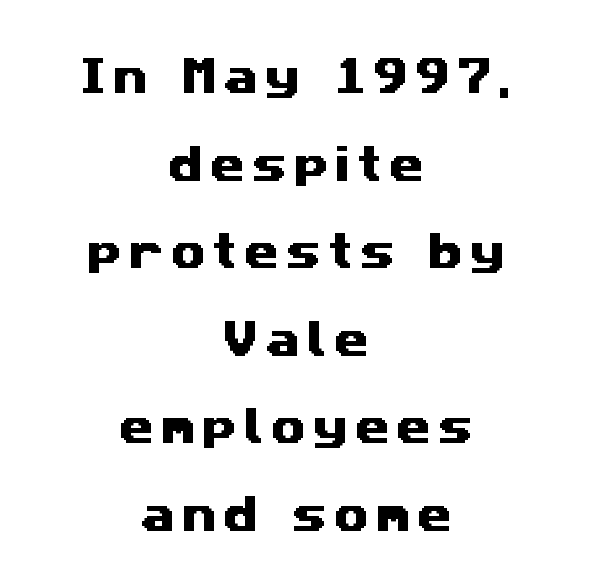
{"serif": "no", "width": "wide", "stroke_contrast": "medium", "x_height": "medium", "monospaced": "no", "underline": "no", "align": "center", "line_spacing": "loose", "line_spacing_ratio": 2.19, "glyph_px": 40}
